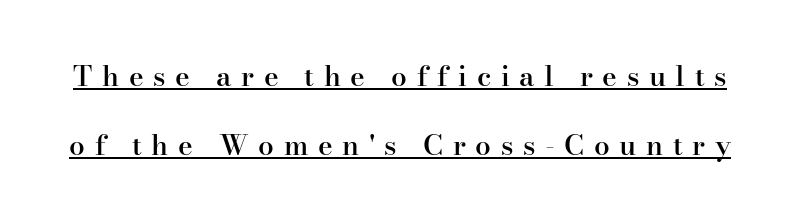
Q: Is the text bold? A: Semi-bold.
Q: Is the text italic (slanted)? A: No, it is upright.
Q: Is the typeface a serif or a sans-serif typeface? A: Serif.
Q: Is the text underlined? A: Yes.
Q: Is the spacing between letters normal or unusually wide? A: Unusually wide.
Q: Is the spacing between lines tight, normal or loose? A: Loose.
Q: Width (condensed, normal, or wide)? A: Normal.
Q: Stroke contrast? A: High.
Q: x-height? A: Small.
Q: Monospaced? A: No.
